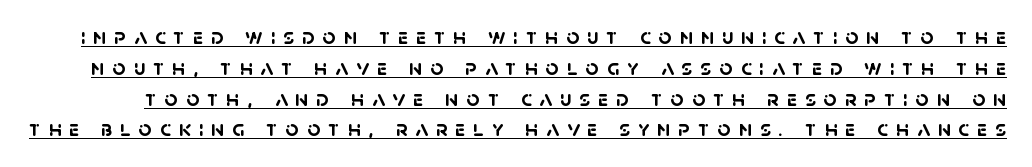
Q: Is the text bold? A: Yes.
Q: Is the text underlined? A: Yes.
Q: Is the spacing between letters normal or unusually wide? A: Unusually wide.
Q: Is the spacing between lines tight, normal or loose? A: Normal.
